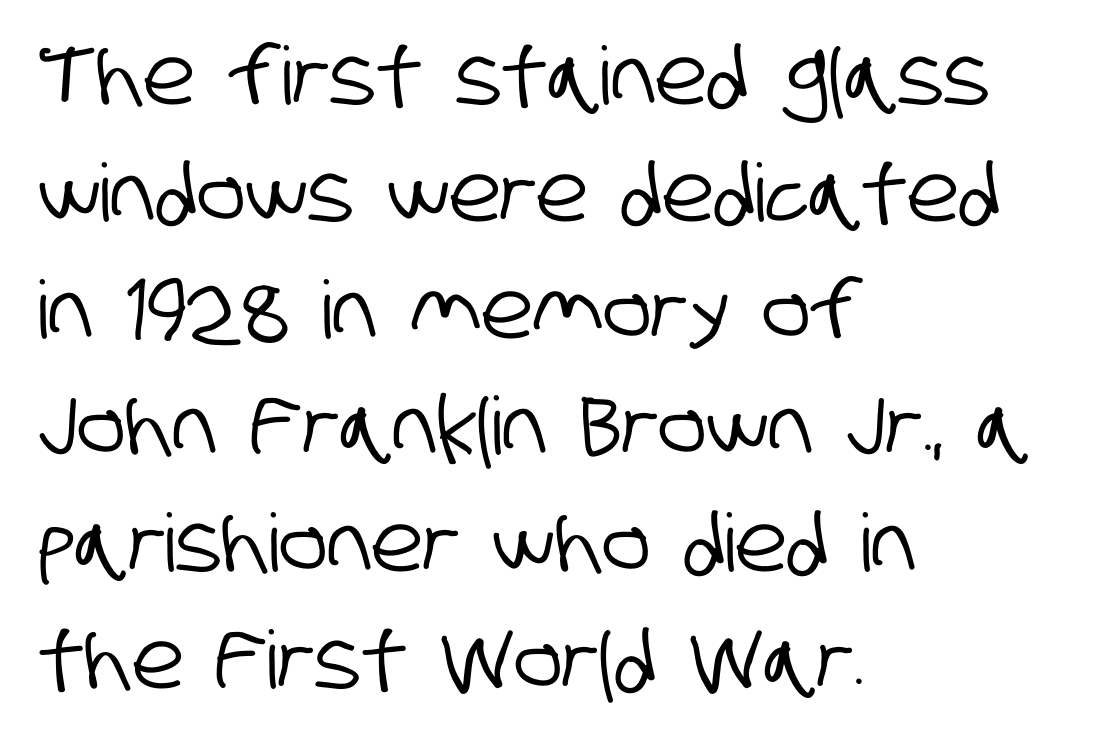
Nothing sits at the stroke ends, so this counts as sans-serif. The gaps between neighbouring characters are ordinary and unremarkable. Leading: standard. Descenders are the only things crossing below the line.
